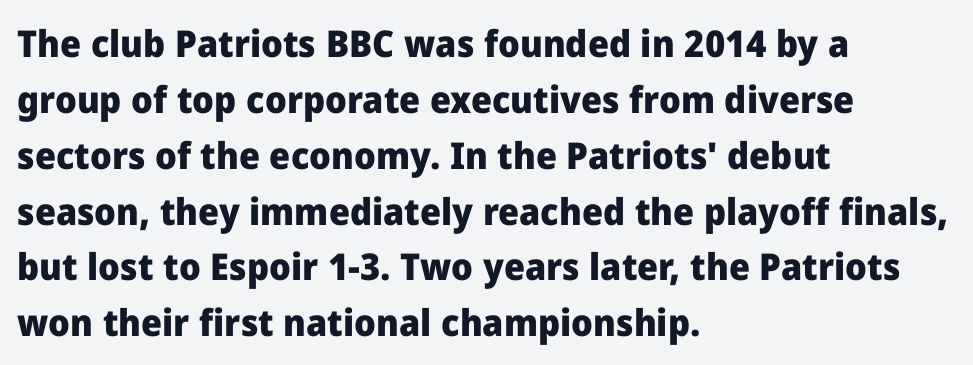
Q: Is the text bold? A: Yes.
Q: Is the text italic (slanted)? A: No, it is upright.
Q: Is the typeface a serif or a sans-serif typeface? A: Sans-serif.
Q: Is the text underlined? A: No.
Q: How is the paragraph aligned? A: Left-aligned.
Q: Is the spacing between letters normal or unusually wide? A: Normal.
Q: Is the spacing between lines tight, normal or loose? A: Normal.
Q: Width (condensed, normal, or wide)? A: Normal.
Q: Stroke contrast? A: Low.
Q: x-height? A: Medium.
Q: Monospaced? A: No.
